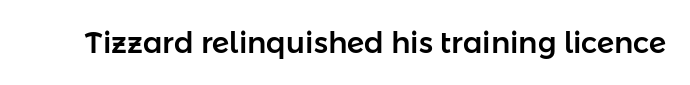
The image shows 29 px sans-serif type, upright; set normal letter spacing, not underlined; low stroke contrast and a medium x-height.
